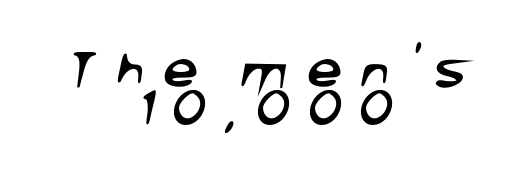
Q: Is the typeface a serif or a sans-serif typeface? A: Sans-serif.
Q: Is the text underlined? A: No.
Q: How is the paragraph aligned? A: Centered.
Q: Is the spacing between letters normal or unusually wide? A: Unusually wide.
Q: Is the spacing between lines tight, normal or loose? A: Tight.
Q: Width (condensed, normal, or wide)? A: Normal.
Q: Stroke contrast? A: Low.
Q: x-height? A: Large.
Q: Monospaced? A: No.
